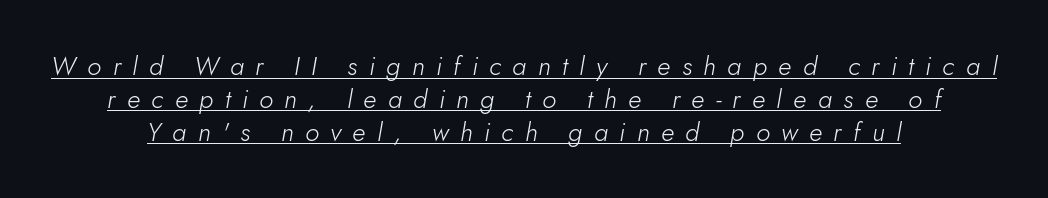
The image shows 26 px text type, italic (leaning right); set centered, normal line spacing (1.26x), unusually wide letter spacing (+0.44 em), underlined.
